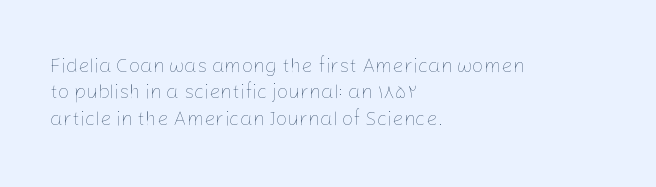
{"italic": "no", "bold": "no", "underline": "no", "align": "left", "line_spacing": "normal", "line_spacing_ratio": 1.32, "letter_spacing": "normal", "letter_spacing_em": 0.0, "glyph_px": 20}
